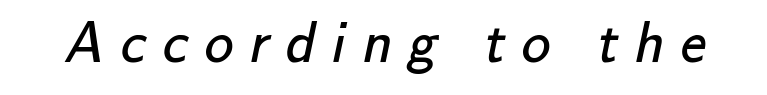
What stands out about the letter spacing? Its width — letters are far apart. Observe the absence of serifs on each vertical stroke in this sample. The typesetting does not lean heavy: it is not bold. Beneath every word, the page is bare. The rendering uses natural spacing where letterforms have individual widths.
